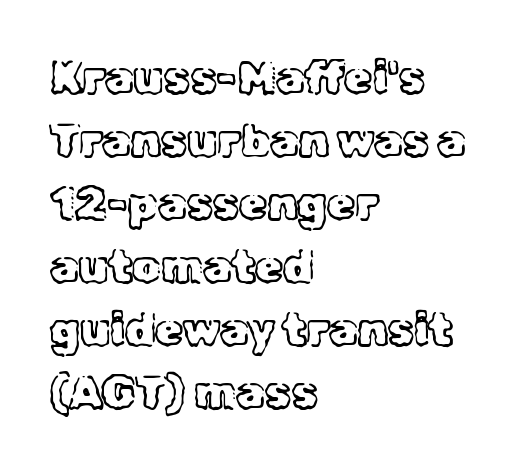
Stroke mass is kept to a normal reading level or below. The type is set solid horizontally, with unmodified tracking. A clean baseline with only descenders dipping below it. This sample uses an upright cut, with every glyph sitting square on the baseline. The rag falls on the right side of this text block. The block of text has a typical density, with ordinary space between rows.
